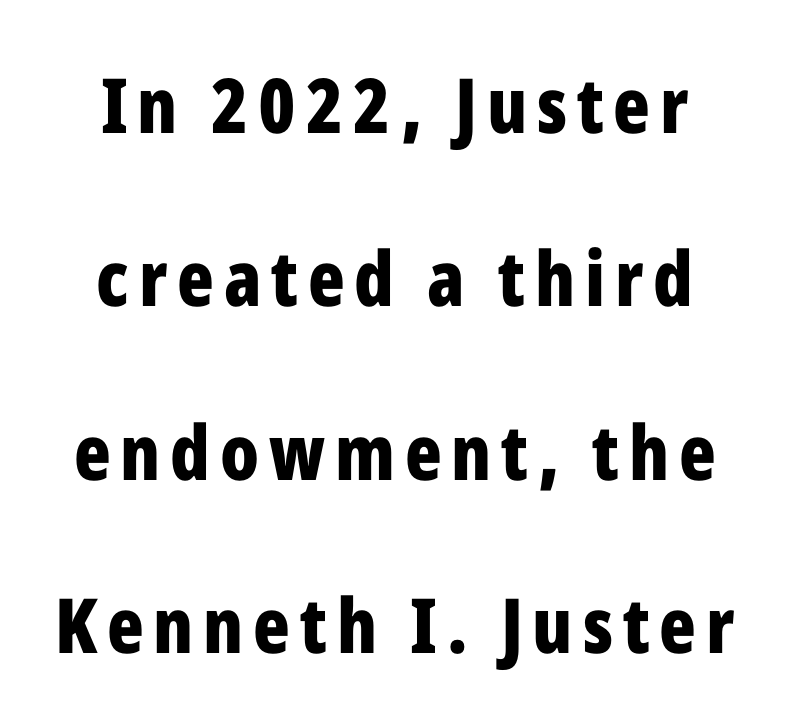
The image shows 76 px bold, condensed sans-serif type, upright; set loose line spacing (2.28x), not underlined; low stroke contrast and a medium x-height.
